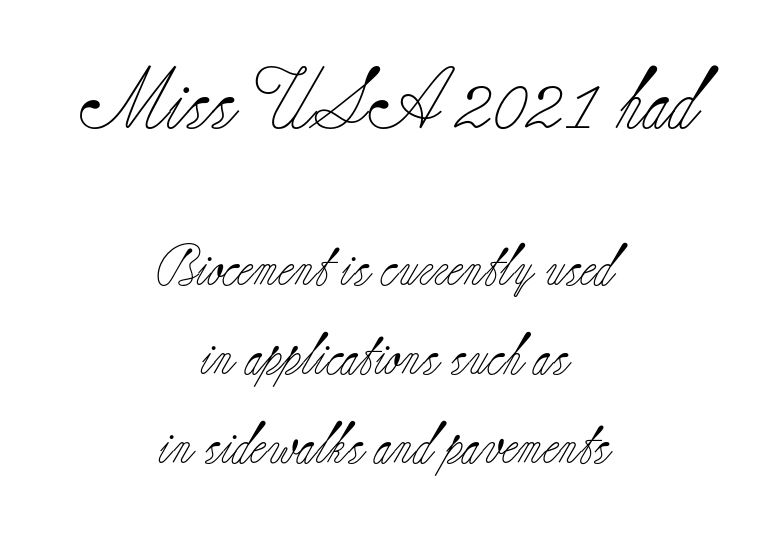
{"serif": "yes", "bold": "no", "weight": "light", "width": "normal", "stroke_contrast": "low", "x_height": "small", "monospaced": "no", "underline": "no", "align": "center", "line_spacing": "loose", "line_spacing_ratio": 2.17, "letter_spacing": "normal", "letter_spacing_em": 0.0, "larger_block": "first", "size_ratio": 1.49, "glyph_px": 61}
